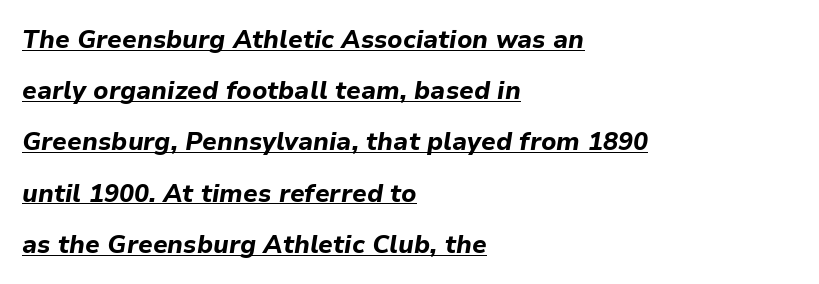
The image shows 25 px bold type, italic (leaning right); set left-aligned, loose line spacing (2.05x), normal letter spacing, underlined.
